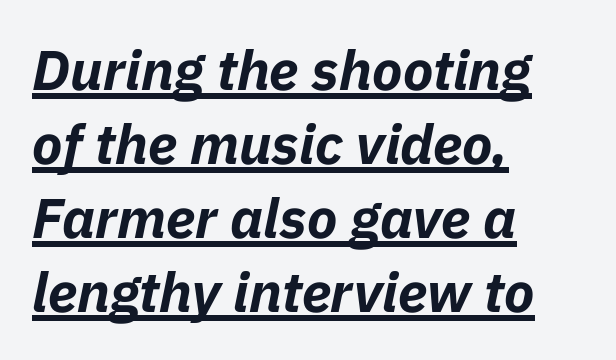
{"italic": "yes", "lean": "right", "slant_degrees": 11, "bold": "yes", "weight": "bold", "width": "normal", "stroke_contrast": "low", "x_height": "medium", "monospaced": "no", "underline": "yes", "align": "left", "line_spacing": "normal", "line_spacing_ratio": 1.32, "letter_spacing": "normal", "letter_spacing_em": 0.0, "glyph_px": 56}
